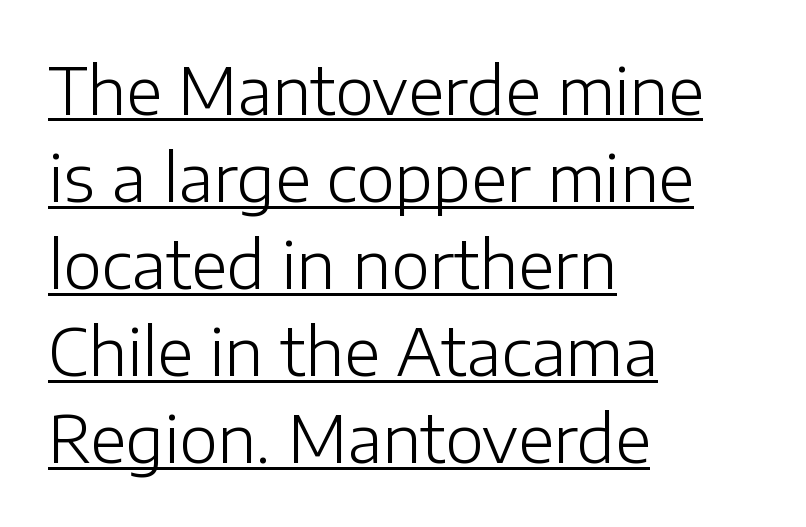
Spacing verdict: proportional, widths tailored to each character. You can tell it's not italic because the verticals are truly vertical. What decoration does the sample have? An underline. Stems and bowls with no extra thickness — not bold.
